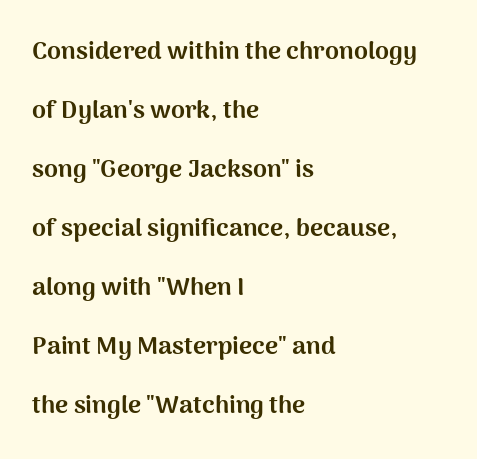
The image shows 25 px bold type, upright; set left-aligned, loose line spacing (2.36x), normal letter spacing, not underlined.
